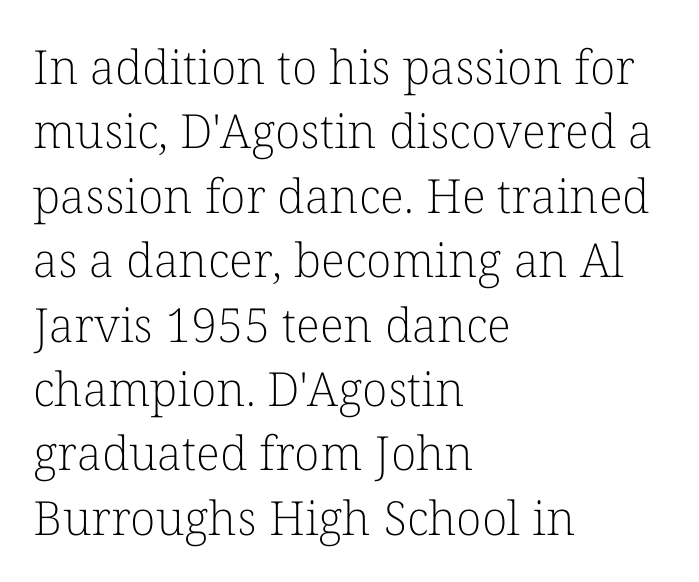
The image shows 47 px light serif type, upright; set left-aligned, normal line spacing (1.37x), normal letter spacing, not underlined; low stroke contrast and a medium x-height.
